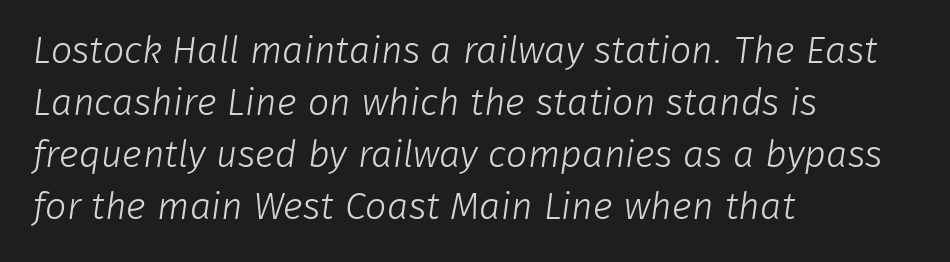
{"serif": "no", "bold": "no", "weight": "light", "width": "normal", "stroke_contrast": "low", "x_height": "medium", "monospaced": "no", "underline": "no", "align": "left", "line_spacing": "normal", "line_spacing_ratio": 1.37, "letter_spacing": "normal", "letter_spacing_em": 0.0, "glyph_px": 38}
